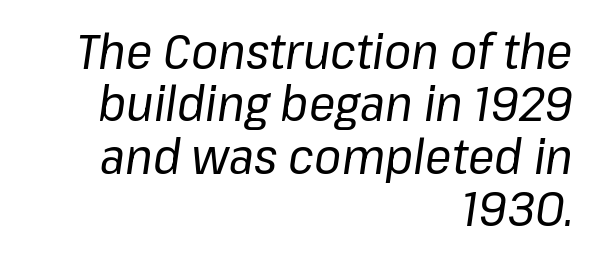
The image shows 49 px regular-weight type, italic (leaning right); set right-aligned, tight line spacing (1.07x), normal letter spacing, not underlined; low stroke contrast and a medium x-height.
